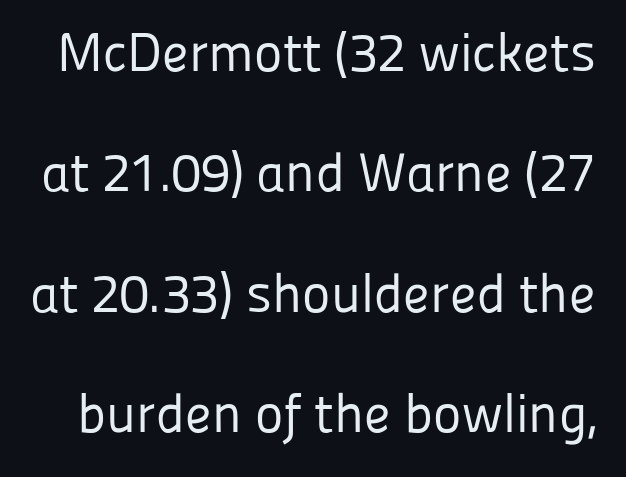
{"serif": "no", "italic": "no", "bold": "no", "weight": "regular", "width": "normal", "stroke_contrast": "low", "x_height": "medium", "monospaced": "no", "underline": "no", "line_spacing": "loose", "line_spacing_ratio": 2.23, "letter_spacing": "normal", "letter_spacing_em": 0.0, "glyph_px": 54}
